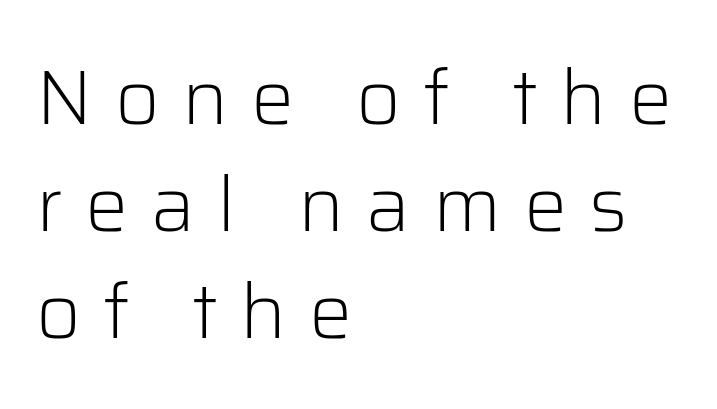
Is there any slant? The stems are plumb. Character widths vary here, with narrow letters taking less room than wide ones. Nobody drew a line under any word here. Interline gaps are of average width in this sample. Honestly, the letter spacing is so wide it's the main thing you notice. The passage shown is not bold in any degree.
